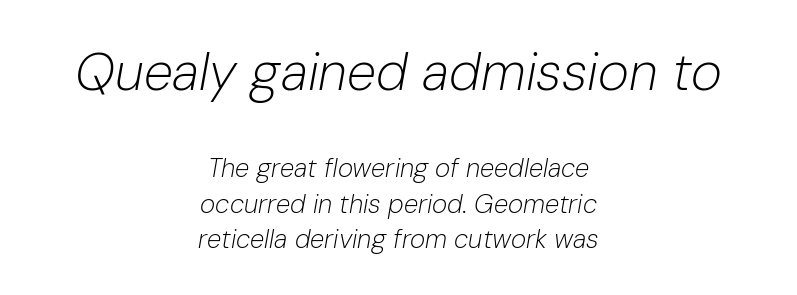
Does the bottom block carry the larger type? No, the top block does. Regarding leading, the lines here are spaced in the standard way. There's an unmistakable incline to the writing here. Short note: letters normally spaced. Caption: face not bold, strokes unweighted. Here the designer chose a conventional face with non-uniform glyph widths.
